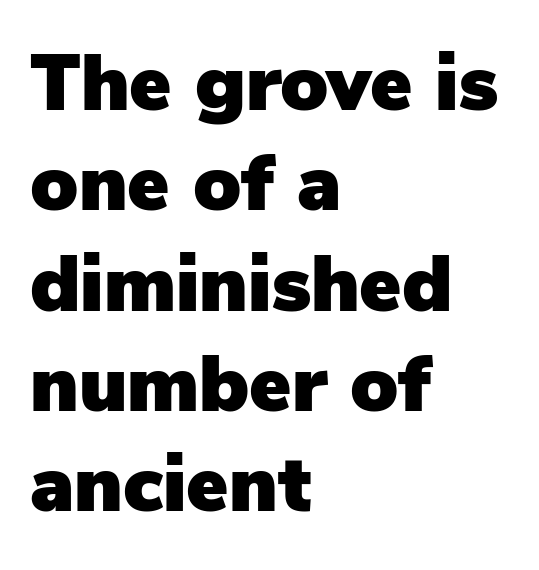
{"serif": "no", "italic": "no", "width": "normal", "stroke_contrast": "low", "x_height": "medium", "monospaced": "no", "underline": "no", "align": "left", "line_spacing": "normal", "line_spacing_ratio": 1.27, "letter_spacing": "normal", "letter_spacing_em": 0.0, "glyph_px": 79}
